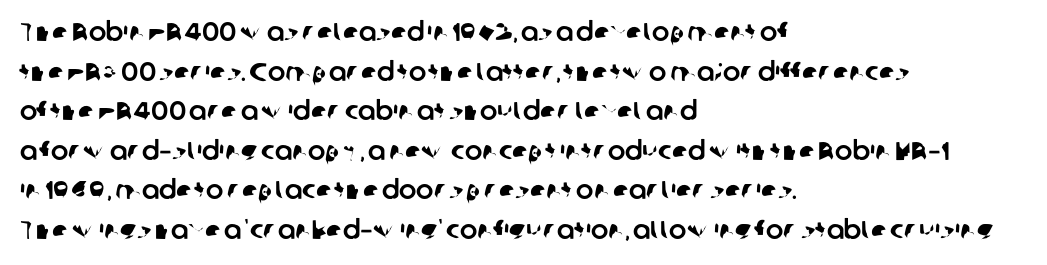
The image shows 26 px text type; set left-aligned, normal line spacing (1.52x), normal letter spacing, not underlined.
